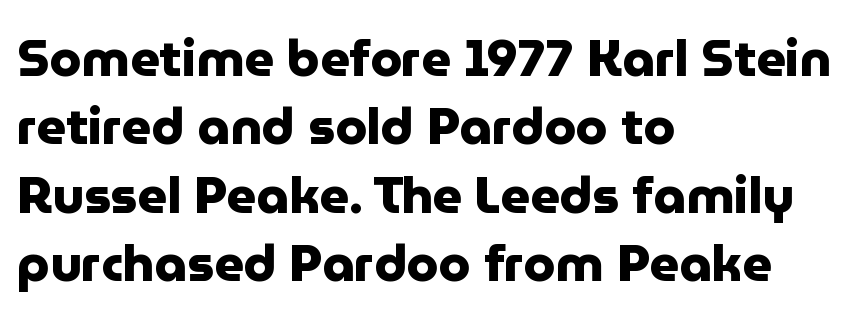
The image shows 51 px heavy sans-serif type, upright; set left-aligned, normal line spacing (1.34x), normal letter spacing, not underlined; low stroke contrast and a medium x-height.
